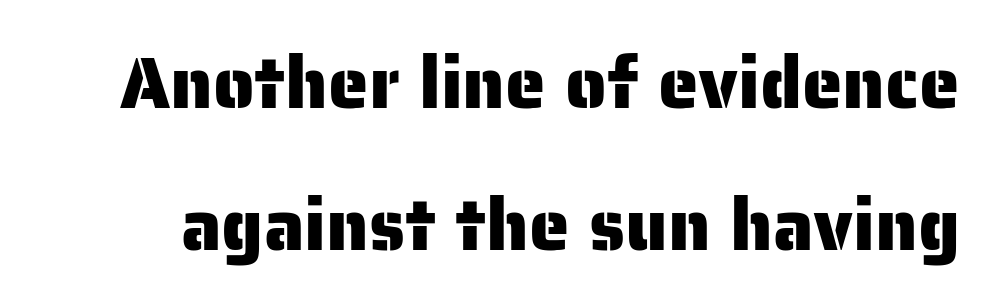
The image shows 73 px sans-serif type, upright; set loose line spacing (1.94x), normal letter spacing, not underlined; low stroke contrast and a medium x-height.
